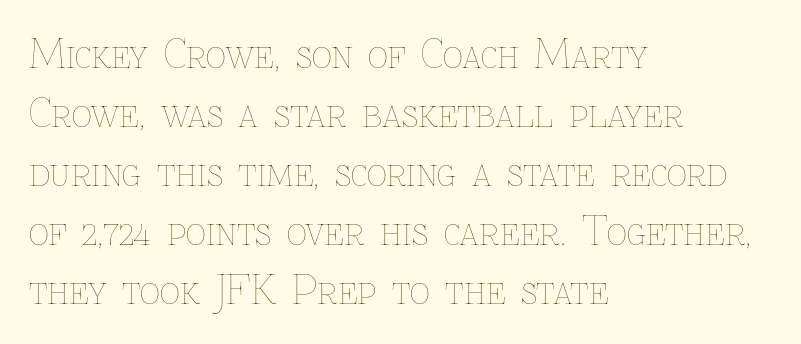
{"italic": "no", "bold": "no", "weight": "thin", "width": "normal", "stroke_contrast": "low", "x_height": "medium", "monospaced": "no", "underline": "no", "align": "left", "line_spacing": "normal", "line_spacing_ratio": 1.51, "letter_spacing": "normal", "letter_spacing_em": 0.0, "glyph_px": 39}
